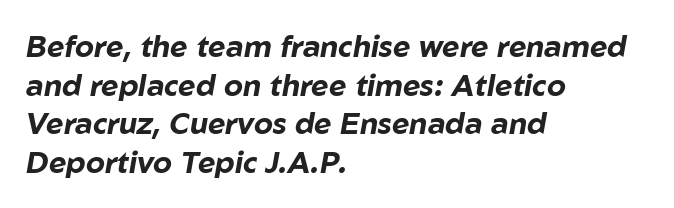
The sample has been set heavy, in full bold. The specimen omits any rule beneath the text block's lines. In CSS terms this would be text-align: left. Proportional: the letters do not fall into vertical columns.
